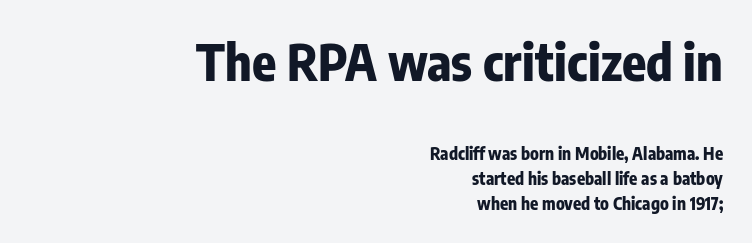
{"serif": "no", "italic": "no", "bold": "yes", "weight": "bold", "width": "condensed", "stroke_contrast": "low", "x_height": "medium", "monospaced": "no", "underline": "no", "align": "right", "line_spacing": "normal", "line_spacing_ratio": 1.46, "letter_spacing": "normal", "letter_spacing_em": 0.0, "larger_block": "first", "size_ratio": 2.94, "glyph_px": 50}
